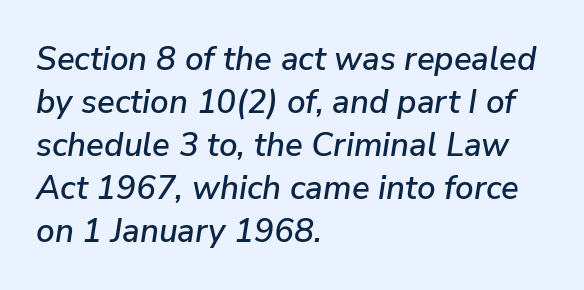
{"italic": "yes", "lean": "right", "slant_degrees": 9, "width": "normal", "stroke_contrast": "low", "x_height": "medium", "monospaced": "no", "underline": "no", "align": "left", "line_spacing": "normal", "line_spacing_ratio": 1.3, "letter_spacing": "normal", "letter_spacing_em": 0.0, "glyph_px": 33}
